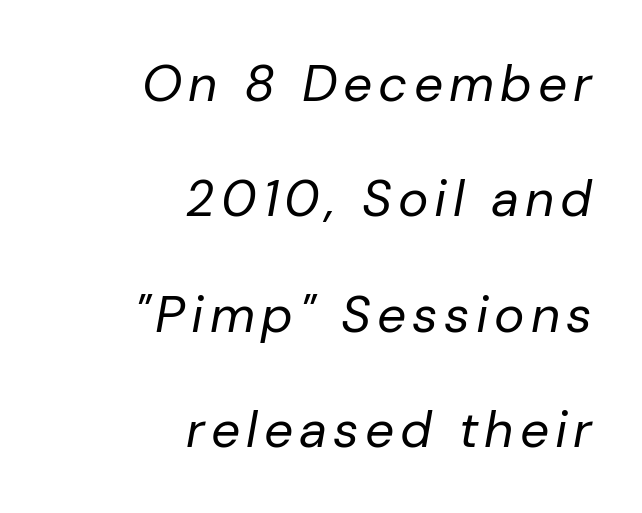
The ragged edge is on the left, which tells us the setting is flush right. Characters are canted at an angle relative to the baseline's perpendicular. A light-to-regular cut is what we see here. Note the varied advance widths — an 'i' is clearly narrower than an 'm'. Airy leading.
